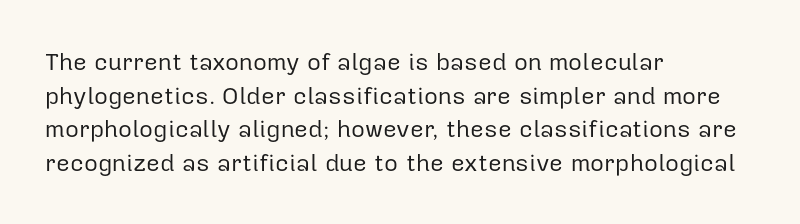
Q: Is the text bold? A: No.
Q: Is the text italic (slanted)? A: No, it is upright.
Q: Is the text underlined? A: No.
Q: How is the paragraph aligned? A: Left-aligned.
Q: Is the spacing between letters normal or unusually wide? A: Normal.
Q: Is the spacing between lines tight, normal or loose? A: Normal.
